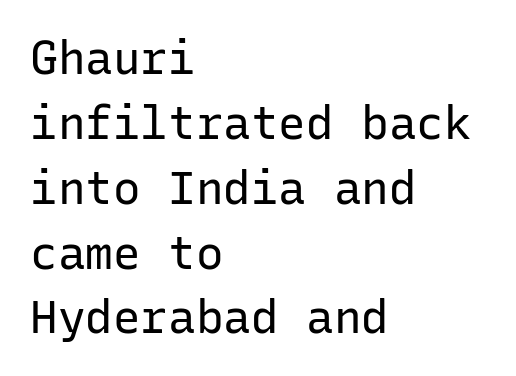
Honestly, the row spacing looks completely unremarkable. The face used here is rendered with its standard letterfit. Summary of weight: not heavy and not bold. Observe the absence of serifs on each vertical stroke in this sample. The face used here is monospaced, like something from a code editor. The letters stand straight up with perfectly vertical stems.
